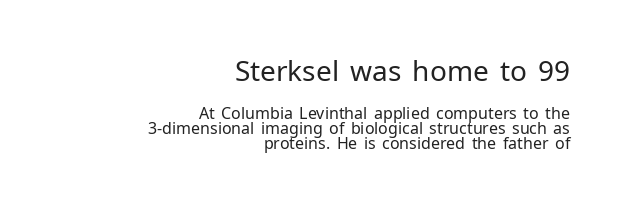
The image shows 28 px regular-weight sans-serif type, upright; set right-aligned, tight line spacing (0.95x), normal letter spacing, not underlined; the first (top) block is 1.75x larger; low stroke contrast and a medium x-height.
